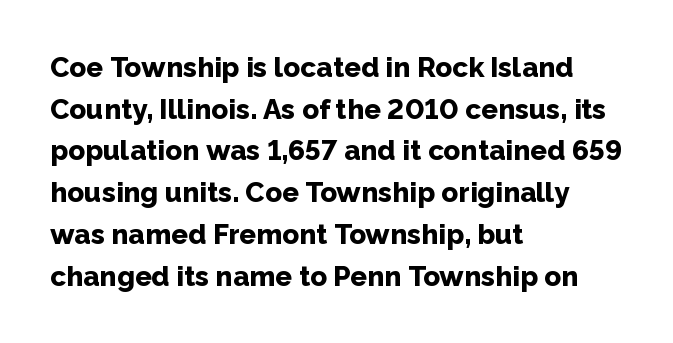
Q: Is the text bold? A: Yes.
Q: Is the text italic (slanted)? A: No, it is upright.
Q: Is the typeface a serif or a sans-serif typeface? A: Sans-serif.
Q: Is the text underlined? A: No.
Q: How is the paragraph aligned? A: Left-aligned.
Q: Is the spacing between letters normal or unusually wide? A: Normal.
Q: Is the spacing between lines tight, normal or loose? A: Normal.
Q: Width (condensed, normal, or wide)? A: Normal.
Q: Stroke contrast? A: Low.
Q: x-height? A: Medium.
Q: Monospaced? A: No.
